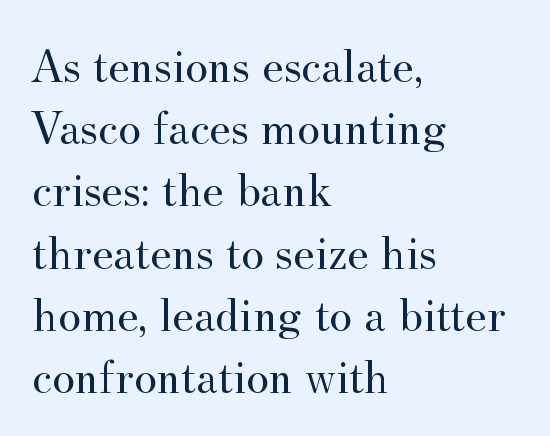
Q: Is the text bold? A: No.
Q: Is the text italic (slanted)? A: No, it is upright.
Q: Is the typeface a serif or a sans-serif typeface? A: Serif.
Q: Is the text underlined? A: No.
Q: How is the paragraph aligned? A: Left-aligned.
Q: Is the spacing between letters normal or unusually wide? A: Normal.
Q: Is the spacing between lines tight, normal or loose? A: Normal.
Q: Width (condensed, normal, or wide)? A: Normal.
Q: Stroke contrast? A: Medium.
Q: x-height? A: Small.
Q: Monospaced? A: No.
